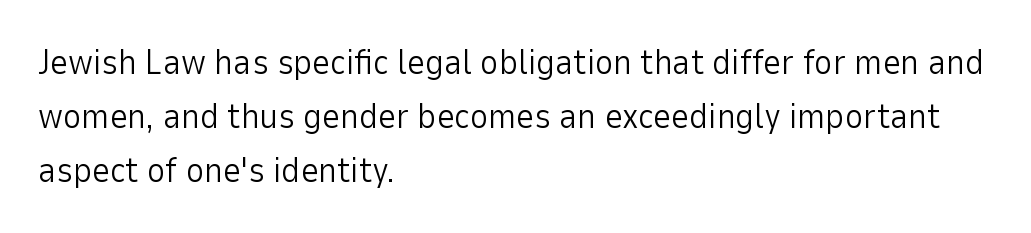
The passage shown is not bold in any degree. The typeface chosen for these lines omits serifs. The rendering keeps characters at their native spacing. A classic flush-left, rag-right setting is used for this passage.
